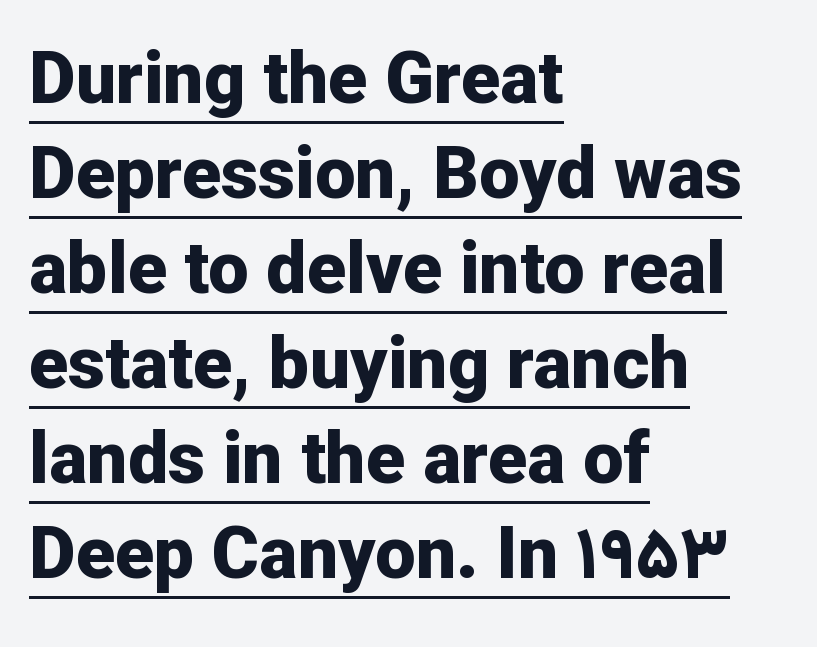
Q: Is the text bold? A: Yes.
Q: Is the text italic (slanted)? A: No, it is upright.
Q: Is the typeface a serif or a sans-serif typeface? A: Sans-serif.
Q: Is the text underlined? A: Yes.
Q: How is the paragraph aligned? A: Left-aligned.
Q: Is the spacing between letters normal or unusually wide? A: Normal.
Q: Is the spacing between lines tight, normal or loose? A: Normal.
Q: Width (condensed, normal, or wide)? A: Normal.
Q: Stroke contrast? A: Low.
Q: x-height? A: Medium.
Q: Monospaced? A: No.
